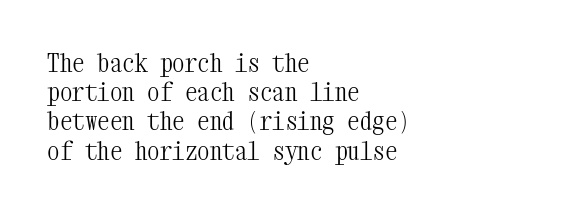
{"italic": "no", "bold": "no", "underline": "no", "align": "left", "line_spacing_ratio": 1.17, "letter_spacing": "normal", "letter_spacing_em": 0.0, "glyph_px": 25}
